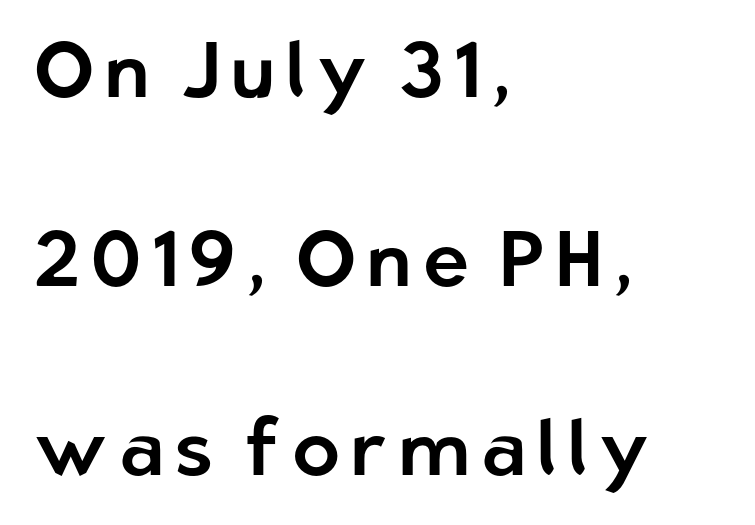
The image shows 78 px sans-serif type, upright; set left-aligned, loose line spacing (2.42x), not underlined; low stroke contrast and a medium x-height.
